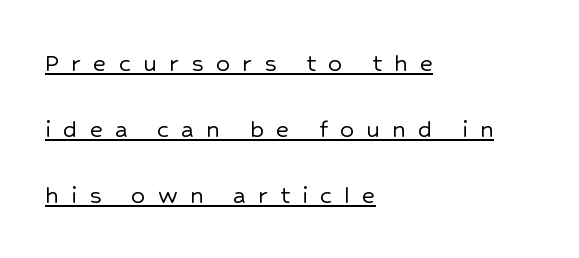
{"serif": "no", "italic": "no", "width": "normal", "stroke_contrast": "low", "x_height": "medium", "monospaced": "no", "underline": "yes", "align": "left", "line_spacing": "loose", "line_spacing_ratio": 2.35, "letter_spacing": "wide", "letter_spacing_em": 0.43, "glyph_px": 28}
